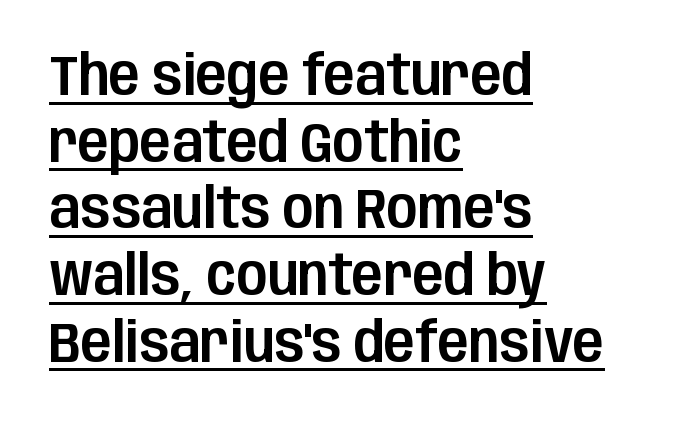
Designer's note — italics off, roman on. Think of a printed novel: that variable character pitch is what you see here. Tracking value appears to be zero — textbook default spacing. A student would call this left alignment; a typographer would say flush left, rag right. This sample carries an underscore along the baseline area.
